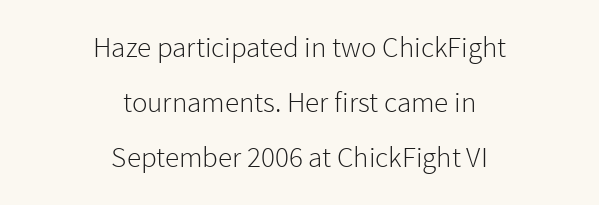
Q: Is the text bold? A: No.
Q: Is the text italic (slanted)? A: No, it is upright.
Q: Is the typeface a serif or a sans-serif typeface? A: Sans-serif.
Q: Is the text underlined? A: No.
Q: How is the paragraph aligned? A: Centered.
Q: Is the spacing between letters normal or unusually wide? A: Normal.
Q: Width (condensed, normal, or wide)? A: Normal.
Q: Stroke contrast? A: Low.
Q: x-height? A: Medium.
Q: Monospaced? A: No.
